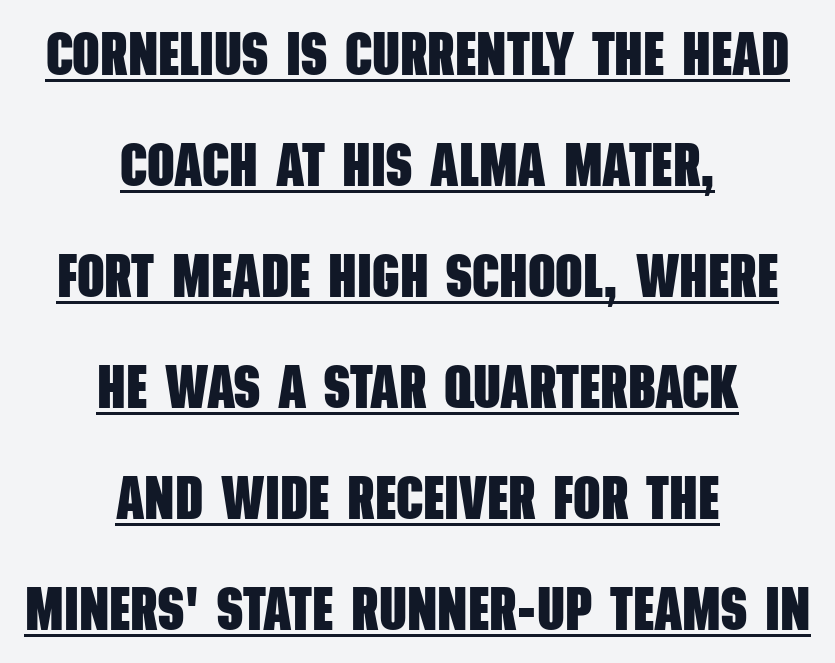
Q: Is the text bold? A: Yes.
Q: Is the typeface a serif or a sans-serif typeface? A: Sans-serif.
Q: Is the text underlined? A: Yes.
Q: How is the paragraph aligned? A: Centered.
Q: Is the spacing between letters normal or unusually wide? A: Normal.
Q: Width (condensed, normal, or wide)? A: Condensed.
Q: Stroke contrast? A: Low.
Q: x-height? A: Large.
Q: Monospaced? A: No.
